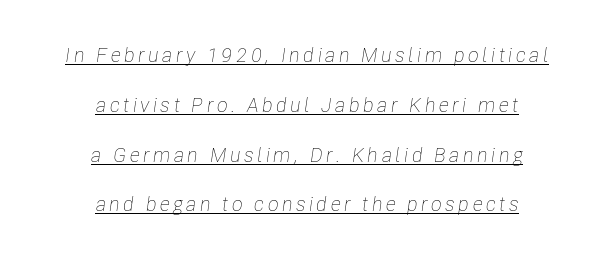
Q: Is the text bold? A: No.
Q: Is the text italic (slanted)? A: Yes, it leans right by about 8 degrees.
Q: Is the text underlined? A: Yes.
Q: How is the paragraph aligned? A: Centered.
Q: Is the spacing between lines tight, normal or loose? A: Loose.
